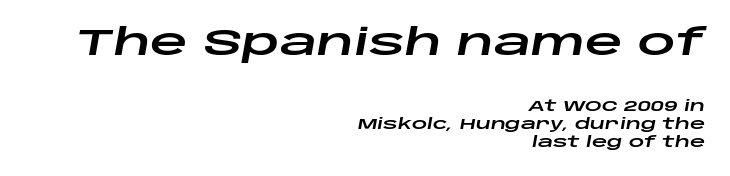
{"italic": "yes", "lean": "right", "slant_degrees": 10, "width": "wide", "stroke_contrast": "low", "x_height": "large", "monospaced": "no", "underline": "no", "align": "right", "line_spacing_ratio": 1.2, "letter_spacing": "normal", "letter_spacing_em": 0.0, "larger_block": "first", "size_ratio": 2.47, "glyph_px": 37}
